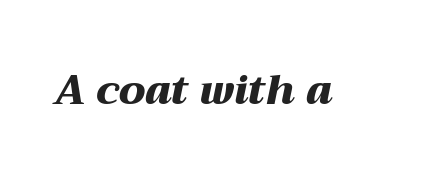
{"italic": "yes", "lean": "right", "slant_degrees": 12, "bold": "yes", "weight": "heavy", "width": "wide", "stroke_contrast": "medium", "x_height": "medium", "monospaced": "no", "underline": "no", "letter_spacing": "normal", "letter_spacing_em": 0.0, "glyph_px": 41}
